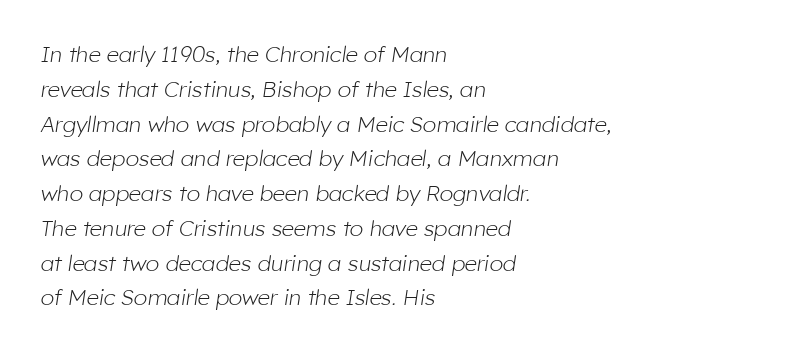
The image shows 22 px text type, italic (leaning right); set left-aligned, normal line spacing (1.58x), normal letter spacing, not underlined.
